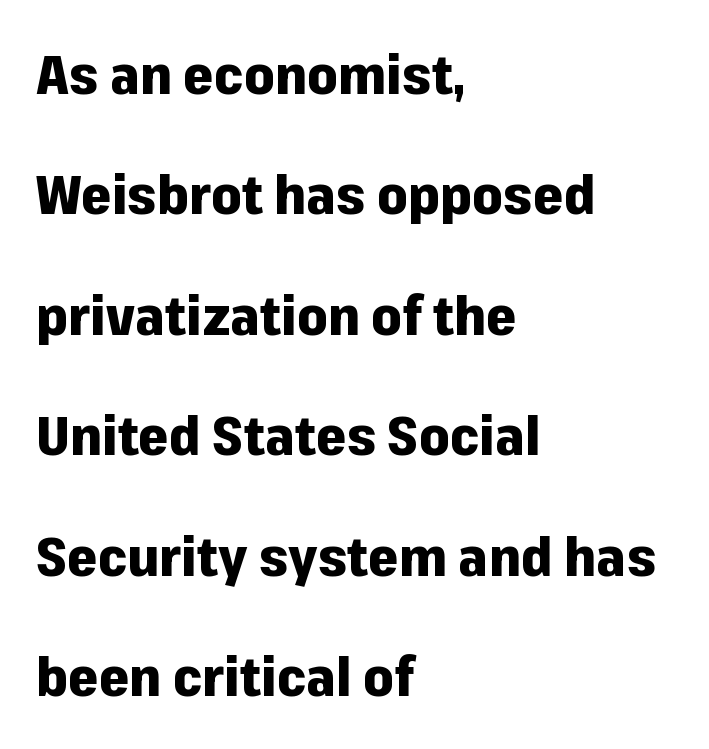
Q: Is the text bold? A: Yes.
Q: Is the text italic (slanted)? A: No, it is upright.
Q: Is the typeface a serif or a sans-serif typeface? A: Sans-serif.
Q: Is the text underlined? A: No.
Q: How is the paragraph aligned? A: Left-aligned.
Q: Is the spacing between letters normal or unusually wide? A: Normal.
Q: Is the spacing between lines tight, normal or loose? A: Loose.
Q: Width (condensed, normal, or wide)? A: Normal.
Q: Stroke contrast? A: Low.
Q: x-height? A: Medium.
Q: Monospaced? A: No.
